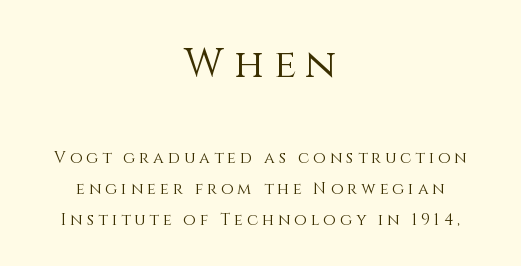
Summary of vertical rhythm: relaxed, with wide interline spacing. Is this a heavy cut? Hardly; it is regular or lighter. This sample uses expanded letter spacing, leaving extra air between glyphs. The text block is weighted toward neither margin, spreading evenly from the middle. Glance below the letters and you will spot only blank space.
